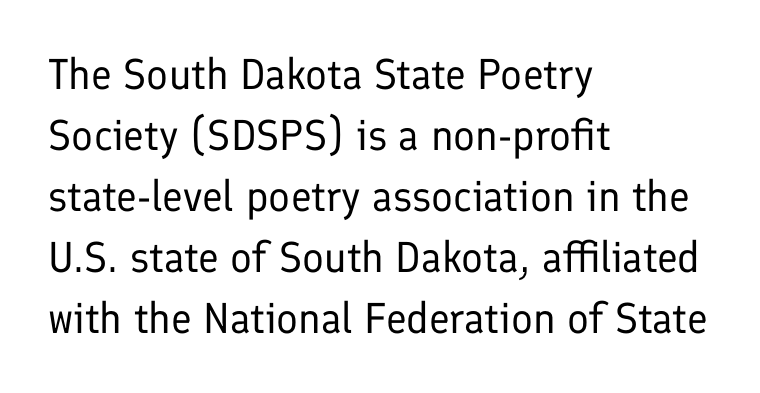
Q: Is the text bold? A: No.
Q: Is the text italic (slanted)? A: No, it is upright.
Q: Is the typeface a serif or a sans-serif typeface? A: Sans-serif.
Q: Is the text underlined? A: No.
Q: How is the paragraph aligned? A: Left-aligned.
Q: Is the spacing between letters normal or unusually wide? A: Normal.
Q: Is the spacing between lines tight, normal or loose? A: Normal.
Q: Width (condensed, normal, or wide)? A: Normal.
Q: Stroke contrast? A: Low.
Q: x-height? A: Medium.
Q: Monospaced? A: No.
